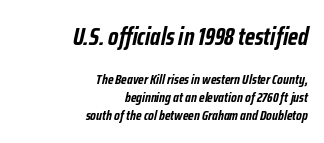
You could call the tracking neutral — neither tight nor loose. This block has exactly the height ordinary leading produces. All the whitespace from short lines collects on the left. Plenty of ink on the page — the face is bold.
